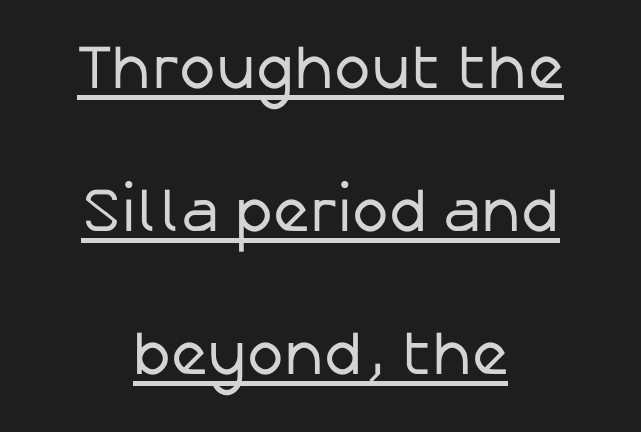
The glyphs in this specimen are sans serif. Compared with a typical body face, this is equally light or lighter still. Think of a printed novel: that variable character pitch is what you see here. The line texture is even and compact thanks to regular tracking.
